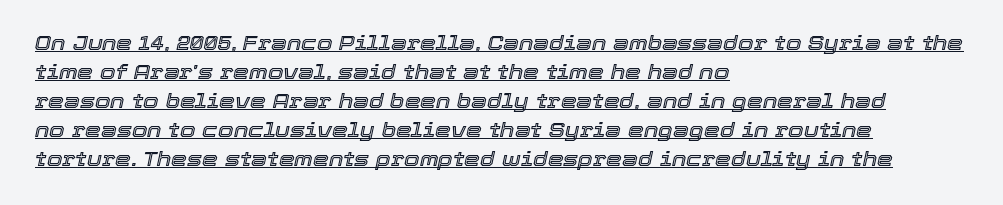
Q: Is the text italic (slanted)? A: Yes, it leans right by about 12 degrees.
Q: Is the text underlined? A: Yes.
Q: How is the paragraph aligned? A: Left-aligned.
Q: Is the spacing between letters normal or unusually wide? A: Normal.
Q: Is the spacing between lines tight, normal or loose? A: Normal.
